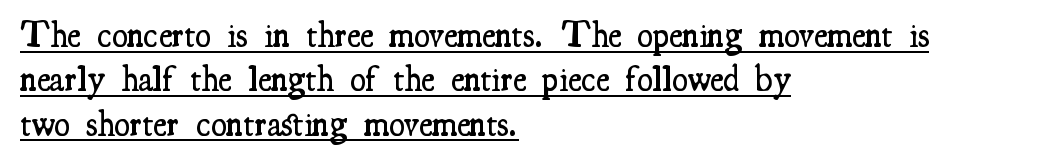
{"serif": "yes", "italic": "no", "bold": "semi", "weight": "semibold", "width": "condensed", "stroke_contrast": "medium", "x_height": "small", "monospaced": "no", "underline": "yes", "align": "left", "line_spacing_ratio": 1.23, "letter_spacing": "normal", "letter_spacing_em": 0.0, "glyph_px": 36}
